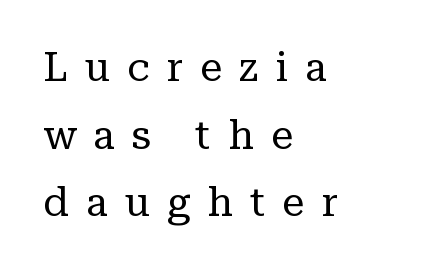
Q: Is the text bold? A: No.
Q: Is the text italic (slanted)? A: No, it is upright.
Q: Is the typeface a serif or a sans-serif typeface? A: Serif.
Q: Is the text underlined? A: No.
Q: How is the paragraph aligned? A: Left-aligned.
Q: Is the spacing between letters normal or unusually wide? A: Unusually wide.
Q: Is the spacing between lines tight, normal or loose? A: Normal.
Q: Width (condensed, normal, or wide)? A: Normal.
Q: Stroke contrast? A: Low.
Q: x-height? A: Medium.
Q: Monospaced? A: No.
